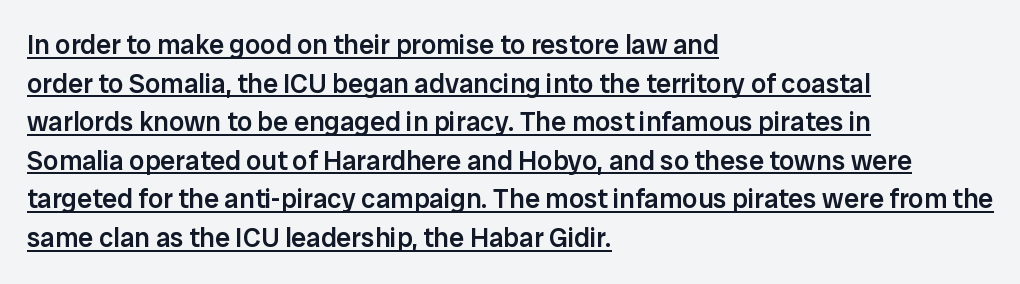
The image shows 27 px text type, upright; set left-aligned, normal line spacing (1.43x), normal letter spacing, underlined.
